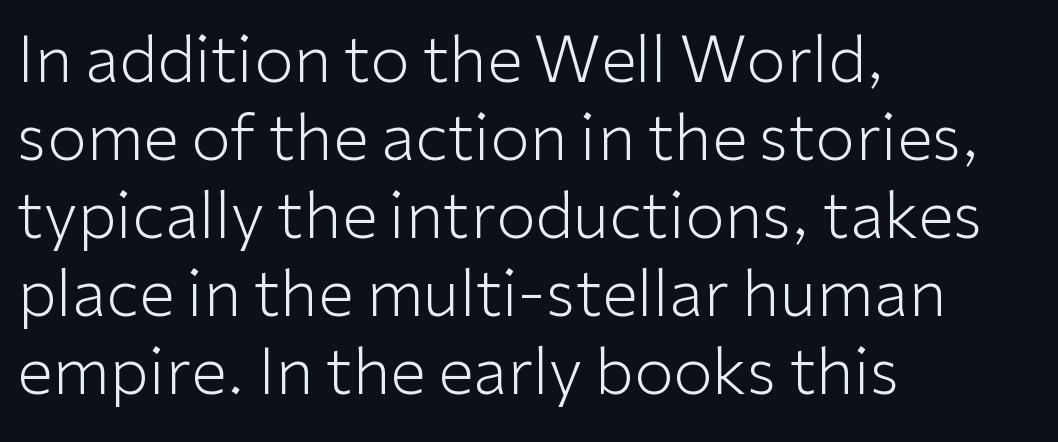
Q: Is the text bold? A: No.
Q: Is the text italic (slanted)? A: No, it is upright.
Q: Is the typeface a serif or a sans-serif typeface? A: Sans-serif.
Q: Is the text underlined? A: No.
Q: How is the paragraph aligned? A: Left-aligned.
Q: Is the spacing between letters normal or unusually wide? A: Normal.
Q: Width (condensed, normal, or wide)? A: Normal.
Q: Stroke contrast? A: Low.
Q: x-height? A: Medium.
Q: Monospaced? A: No.
